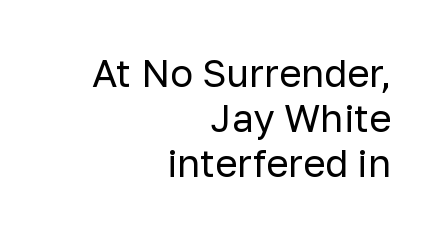
{"serif": "no", "italic": "no", "bold": "no", "weight": "regular", "width": "normal", "stroke_contrast": "low", "x_height": "medium", "monospaced": "no", "underline": "no", "align": "right", "line_spacing_ratio": 1.18, "letter_spacing": "normal", "letter_spacing_em": 0.0, "glyph_px": 38}
